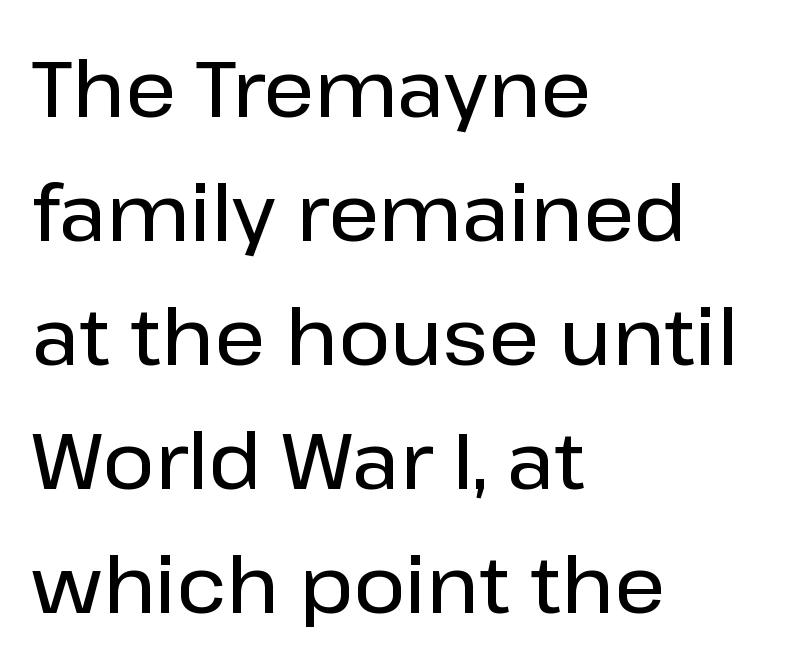
The image shows 79 px sans-serif type, upright; set left-aligned, normal line spacing (1.57x), normal letter spacing, not underlined; low stroke contrast and a medium x-height.
